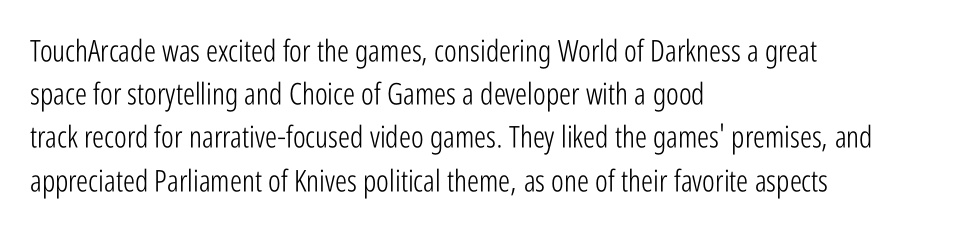
The image shows 30 px light, condensed sans-serif type, upright; set left-aligned, normal line spacing (1.44x), normal letter spacing, not underlined; low stroke contrast and a medium x-height.
